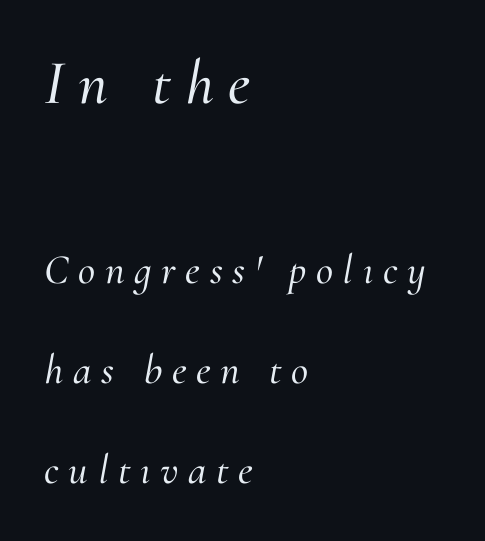
Q: Is the text italic (slanted)? A: Yes, it leans right by about 10 degrees.
Q: Is the typeface a serif or a sans-serif typeface? A: Serif.
Q: Is the text underlined? A: No.
Q: How is the paragraph aligned? A: Left-aligned.
Q: Is the spacing between letters normal or unusually wide? A: Unusually wide.
Q: Is the spacing between lines tight, normal or loose? A: Loose.
Q: Which block of text is set in a larger size, the first (top) or the second (bottom)? A: The first (top) one.
Q: Width (condensed, normal, or wide)? A: Normal.
Q: Stroke contrast? A: Medium.
Q: x-height? A: Small.
Q: Monospaced? A: No.
